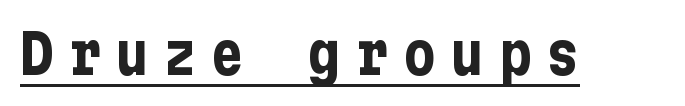
{"serif": "no", "italic": "no", "bold": "yes", "weight": "bold", "width": "condensed", "stroke_contrast": "low", "x_height": "medium", "underline": "yes", "letter_spacing": "wide", "letter_spacing_em": 0.27, "glyph_px": 55}
